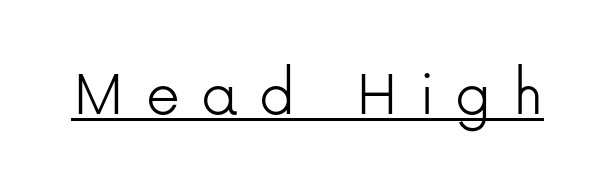
{"serif": "no", "italic": "no", "bold": "no", "weight": "light", "width": "normal", "stroke_contrast": "low", "x_height": "medium", "monospaced": "no", "underline": "yes", "letter_spacing": "wide", "letter_spacing_em": 0.31, "glyph_px": 68}
